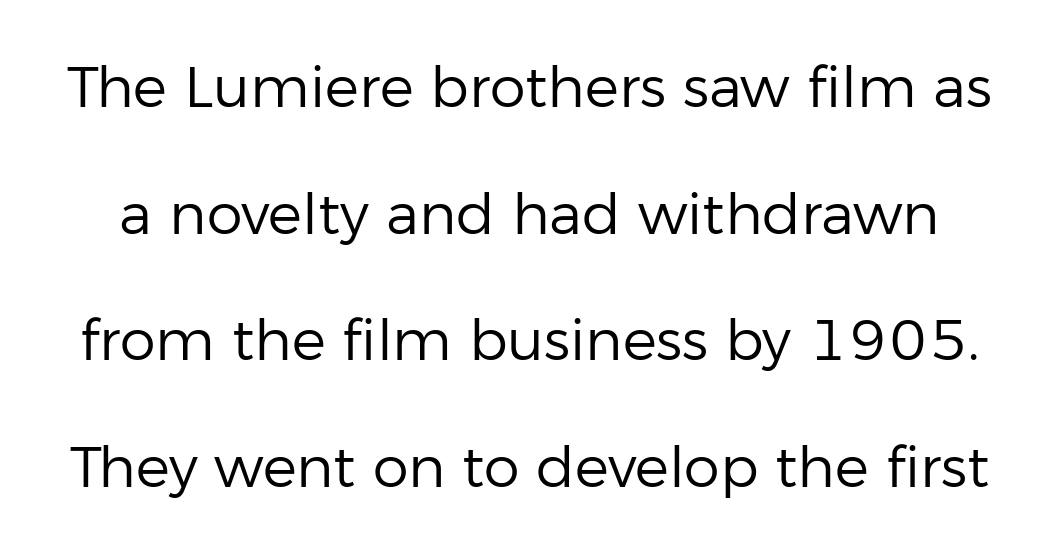
{"serif": "no", "italic": "no", "bold": "no", "weight": "regular", "width": "normal", "stroke_contrast": "low", "x_height": "medium", "monospaced": "no", "underline": "no", "line_spacing": "loose", "line_spacing_ratio": 2.22, "letter_spacing": "normal", "letter_spacing_em": 0.0, "glyph_px": 57}
